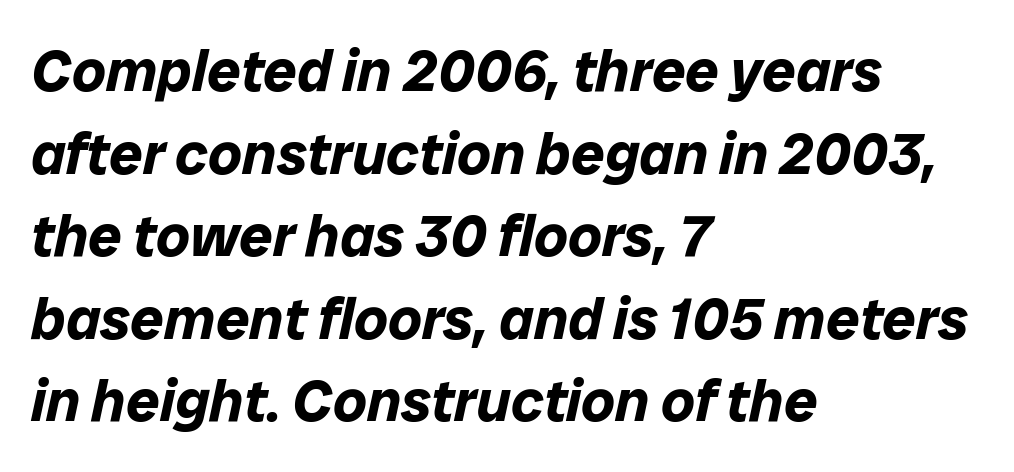
{"italic": "yes", "lean": "right", "slant_degrees": 12, "bold": "yes", "weight": "bold", "width": "normal", "stroke_contrast": "low", "x_height": "medium", "monospaced": "no", "underline": "no", "align": "left", "line_spacing": "normal", "line_spacing_ratio": 1.4, "letter_spacing": "normal", "letter_spacing_em": 0.0, "glyph_px": 59}
